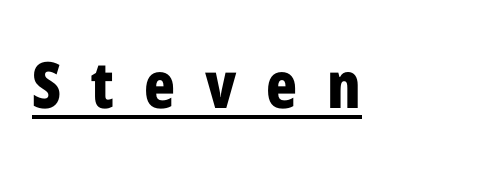
Honestly, the letter spacing is so wide it's the main thing you notice. Underline: present. These lines were composed using upright roman letters. The text was rendered using a sans face with plain stroke endings. Looks like regular typesetting: each glyph gets only the width it needs. In terms of weight, the rendering is a true, heavy bold.
